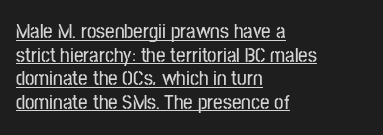
Q: Is the text italic (slanted)? A: No, it is upright.
Q: Is the text underlined? A: Yes.
Q: How is the paragraph aligned? A: Left-aligned.
Q: Is the spacing between letters normal or unusually wide? A: Normal.
Q: Is the spacing between lines tight, normal or loose? A: Tight.
